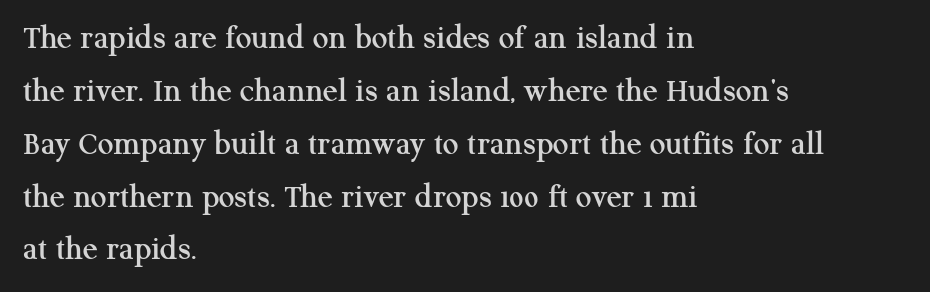
Proportional: the letters do not fall into vertical columns. Typographically, this falls in the serif category. The words here are not underlined. Typeset ragged right — the left edge is the straight one. You can tell it's not italic because the verticals are truly vertical.
